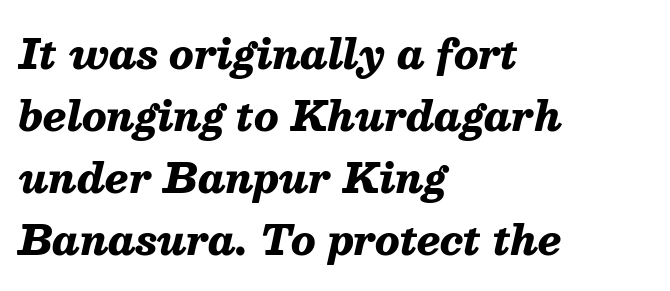
Compared with a centered layout, this one pins lines to the left instead. Here the designer chose a conventional face with non-uniform glyph widths. Rows of type keep a routine distance in the vertical direction. Slanted lettering throughout. Descenders hang freely into open space.
